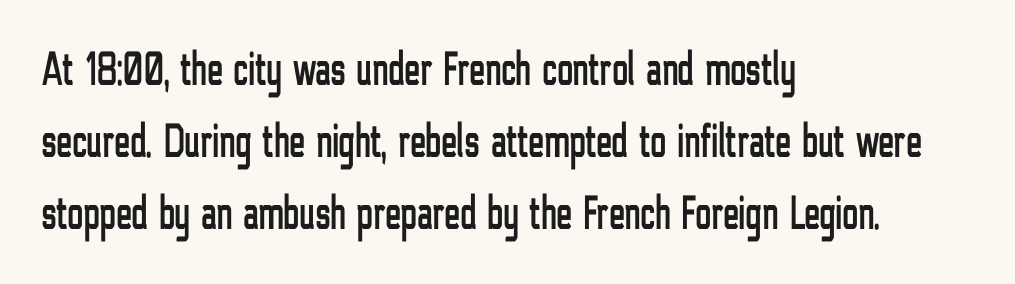
Q: Is the text italic (slanted)? A: No, it is upright.
Q: Is the typeface a serif or a sans-serif typeface? A: Sans-serif.
Q: Is the text underlined? A: No.
Q: How is the paragraph aligned? A: Left-aligned.
Q: Is the spacing between letters normal or unusually wide? A: Normal.
Q: Is the spacing between lines tight, normal or loose? A: Normal.
Q: Width (condensed, normal, or wide)? A: Condensed.
Q: Stroke contrast? A: Low.
Q: x-height? A: Medium.
Q: Monospaced? A: No.
